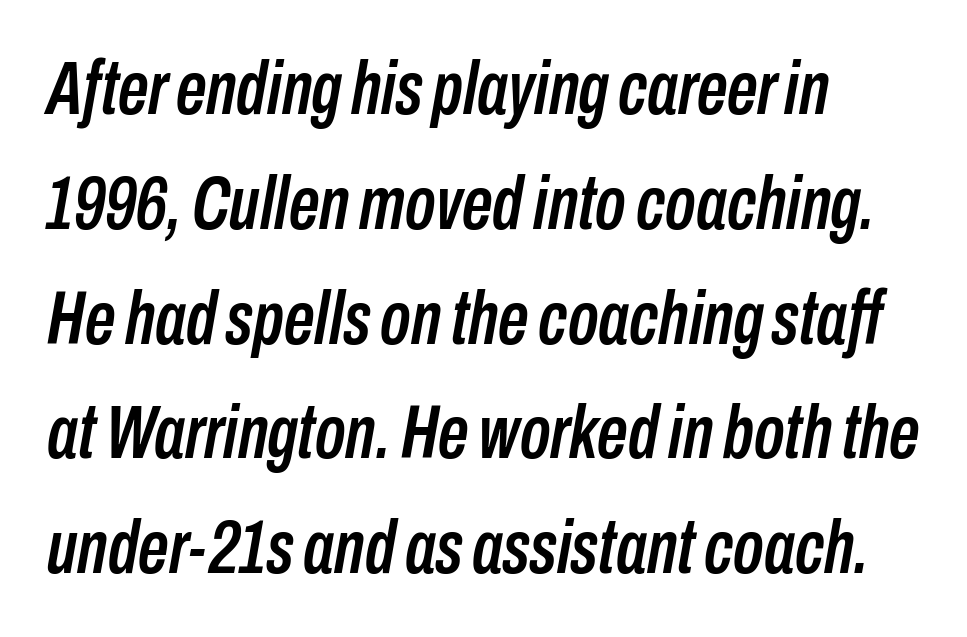
Q: Is the text italic (slanted)? A: Yes, it leans right by about 10 degrees.
Q: Is the text underlined? A: No.
Q: How is the paragraph aligned? A: Left-aligned.
Q: Is the spacing between letters normal or unusually wide? A: Normal.
Q: Is the spacing between lines tight, normal or loose? A: Normal.
Q: Width (condensed, normal, or wide)? A: Condensed.
Q: Stroke contrast? A: Low.
Q: x-height? A: Medium.
Q: Monospaced? A: No.
